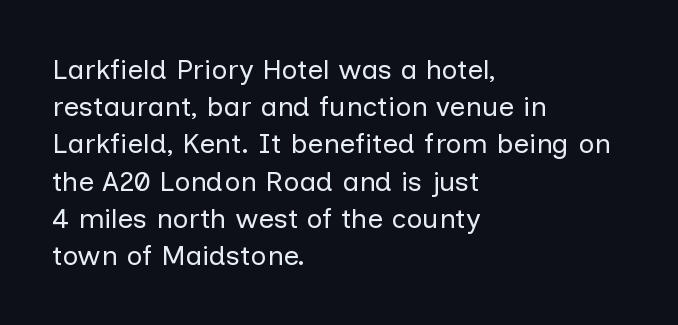
Descender tails drop into unmarked territory. Check where the strokes stop: nothing finishes them off — pure sans. Think of a printed novel: that variable character pitch is what you see here. The typography opts for an upright posture over an oblique one.
